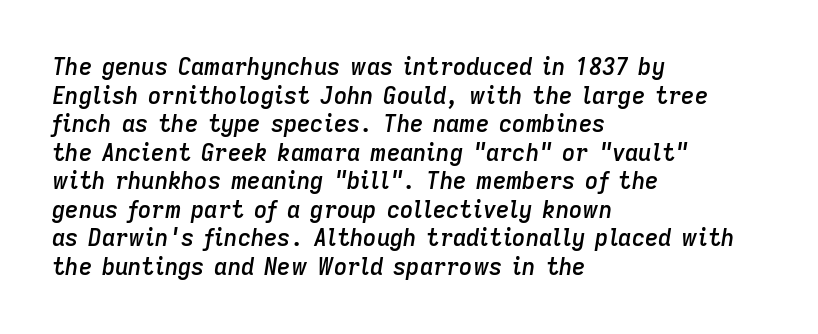
The image shows 23 px text type, italic (leaning right); set left-aligned, line spacing 1.24x, normal letter spacing, not underlined.
